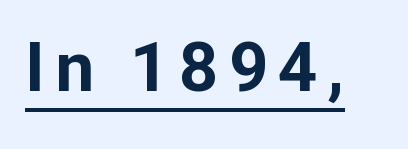
The image shows 69 px bold sans-serif type, upright; set underlined; low stroke contrast and a medium x-height.
